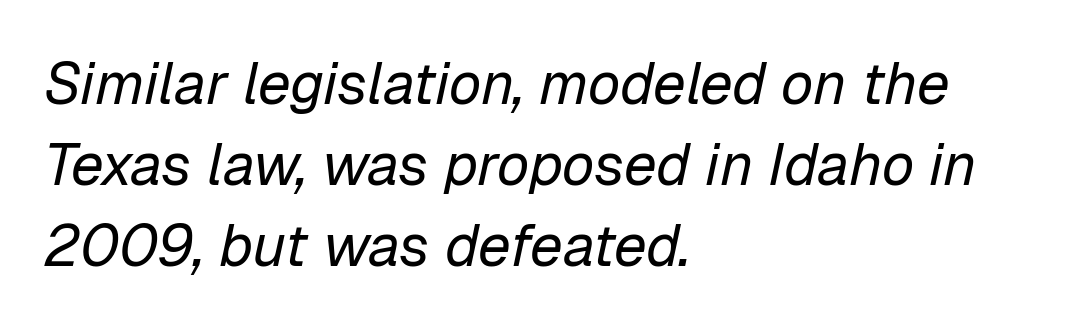
Q: Is the text bold? A: No.
Q: Is the text italic (slanted)? A: Yes, it leans right by about 12 degrees.
Q: Is the text underlined? A: No.
Q: How is the paragraph aligned? A: Left-aligned.
Q: Is the spacing between letters normal or unusually wide? A: Normal.
Q: Is the spacing between lines tight, normal or loose? A: Normal.
Q: Width (condensed, normal, or wide)? A: Normal.
Q: Stroke contrast? A: Low.
Q: x-height? A: Medium.
Q: Monospaced? A: No.
